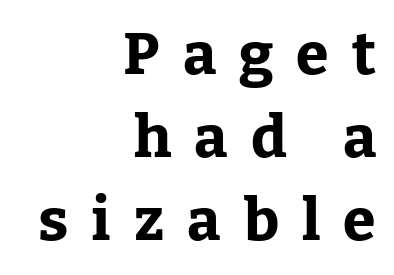
{"serif": "yes", "italic": "no", "bold": "yes", "weight": "bold", "width": "normal", "stroke_contrast": "low", "x_height": "medium", "monospaced": "no", "underline": "no", "align": "right", "line_spacing": "normal", "line_spacing_ratio": 1.41, "letter_spacing": "wide", "letter_spacing_em": 0.39, "glyph_px": 59}
